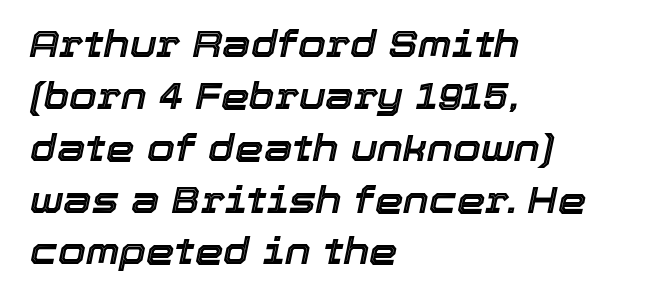
Q: Is the text italic (slanted)? A: Yes, it leans right by about 12 degrees.
Q: Is the text underlined? A: No.
Q: How is the paragraph aligned? A: Left-aligned.
Q: Is the spacing between letters normal or unusually wide? A: Normal.
Q: Is the spacing between lines tight, normal or loose? A: Normal.
Q: Width (condensed, normal, or wide)? A: Normal.
Q: x-height? A: Medium.
Q: Monospaced? A: No.
